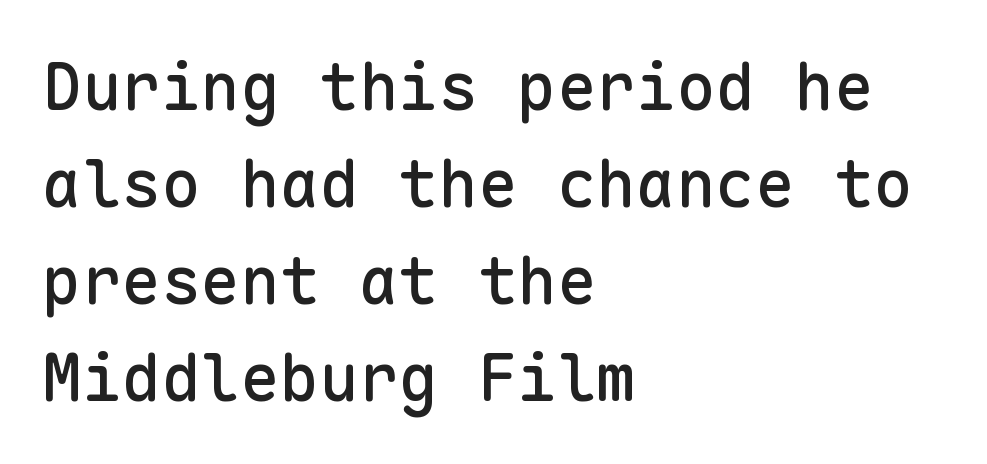
Q: Is the text italic (slanted)? A: No, it is upright.
Q: Is the typeface a serif or a sans-serif typeface? A: Sans-serif.
Q: Is the text underlined? A: No.
Q: How is the paragraph aligned? A: Left-aligned.
Q: Is the spacing between letters normal or unusually wide? A: Normal.
Q: Is the spacing between lines tight, normal or loose? A: Normal.
Q: Width (condensed, normal, or wide)? A: Normal.
Q: Stroke contrast? A: Low.
Q: x-height? A: Medium.
Q: Monospaced? A: Yes.
